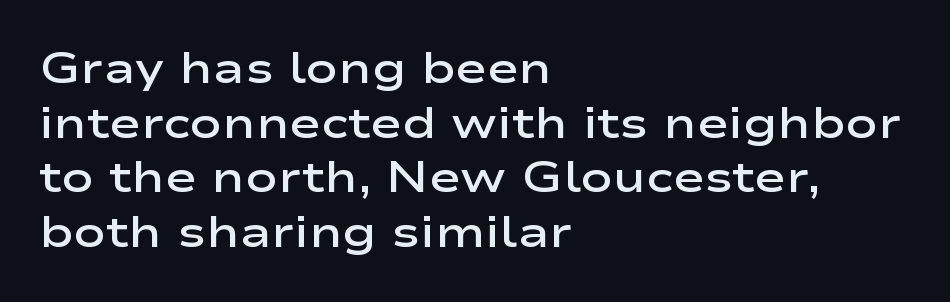
The image shows 43 px semibold, wide sans-serif type, upright; set left-aligned, normal line spacing (1.27x), normal letter spacing, not underlined; low stroke contrast and a medium x-height.
